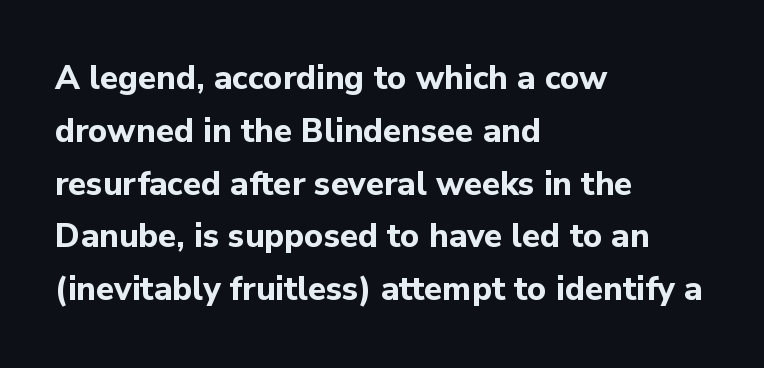
The image shows 33 px bold sans-serif type, upright; set left-aligned, normal line spacing (1.6x), normal letter spacing, not underlined; low stroke contrast and a medium x-height.
